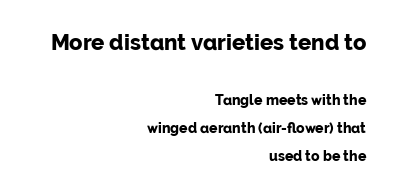
The image shows 22 px bold type, upright; set right-aligned, loose line spacing (2.01x), normal letter spacing, not underlined; the first (top) block is 1.57x larger.
